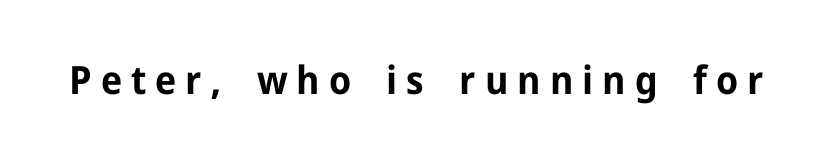
The face used here is rendered with a markedly widened letterfit. This sample uses an upright cut, with every glyph sitting square on the baseline. Weight check: bold — yes, fully. Words float on clear page, feet unadorned.
